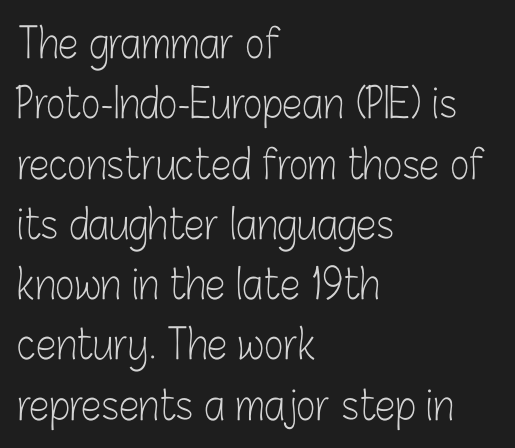
{"serif": "no", "italic": "no", "bold": "no", "weight": "light", "width": "condensed", "stroke_contrast": "low", "x_height": "medium", "monospaced": "no", "underline": "no", "align": "left", "line_spacing": "normal", "line_spacing_ratio": 1.47, "letter_spacing": "normal", "letter_spacing_em": 0.0, "glyph_px": 41}
